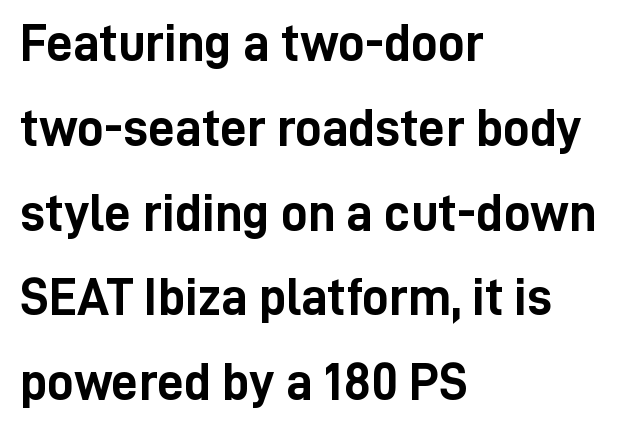
If you drew a line through each stem, it would be perfectly vertical. The passage shown is typed in a proportional face where columns would drift. The lines sit at an ordinary, default distance from one another. The space directly below the letters is spotless.
